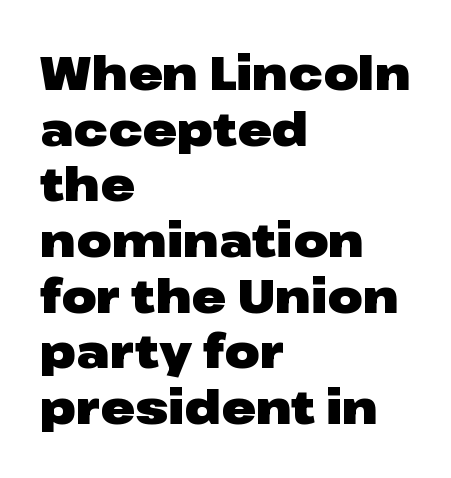
The image shows 46 px heavy, wide sans-serif type, upright; set left-aligned, line spacing 1.21x, normal letter spacing, not underlined; low stroke contrast and a medium x-height.
